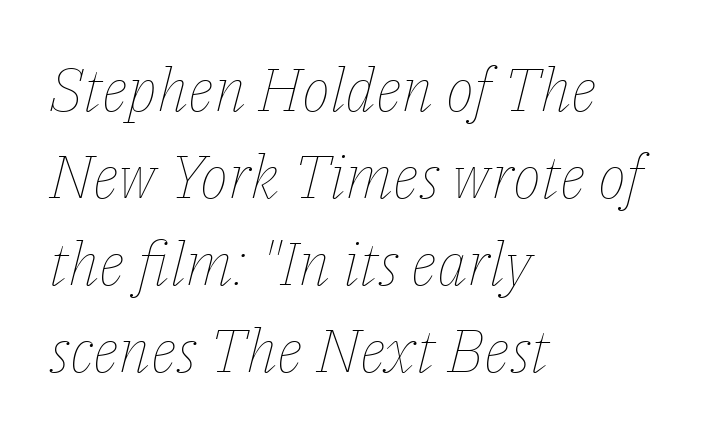
The whole block is typeset with a tilt. Left-aligned paragraph, ragged on the right. Leading matches the norm, producing a regular column. The gaps between neighbouring characters are ordinary and unremarkable. Stroke mass is kept to a normal reading level or below.
